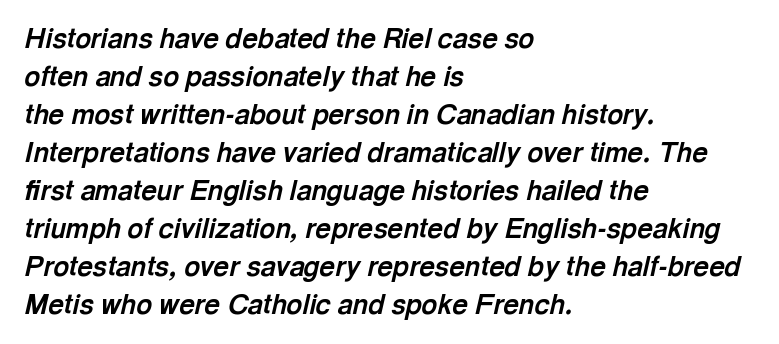
Lines of text with bare space underneath. Leftover space on each line is placed entirely after the last word. Summary of vertical rhythm: regular, with standard interline spacing. This is oblique type, the kind used for emphasis or titles. Standard letterfit; no display-style spreading of the glyphs.
